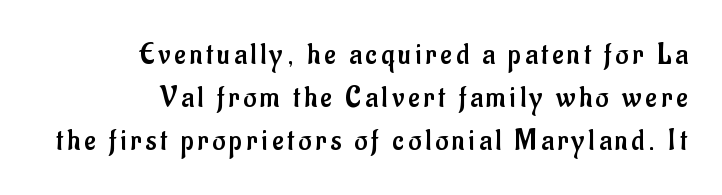
The image shows 31 px regular-weight, condensed sans-serif type, upright; set right-aligned, normal line spacing (1.38x), not underlined; low stroke contrast and a small x-height.
